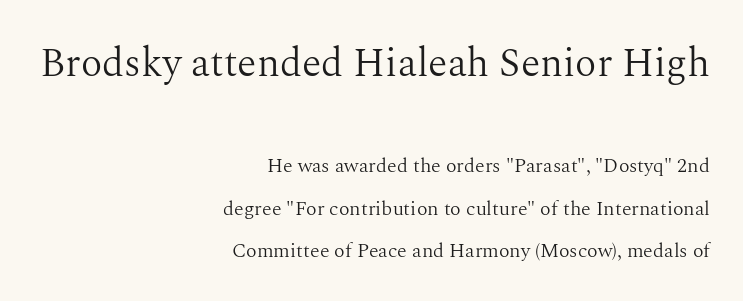
{"serif": "yes", "italic": "no", "bold": "no", "weight": "light", "width": "normal", "stroke_contrast": "medium", "x_height": "medium", "monospaced": "no", "underline": "no", "align": "right", "line_spacing": "loose", "line_spacing_ratio": 2.13, "letter_spacing": "normal", "letter_spacing_em": 0.0, "larger_block": "first", "size_ratio": 2.0, "glyph_px": 40}
